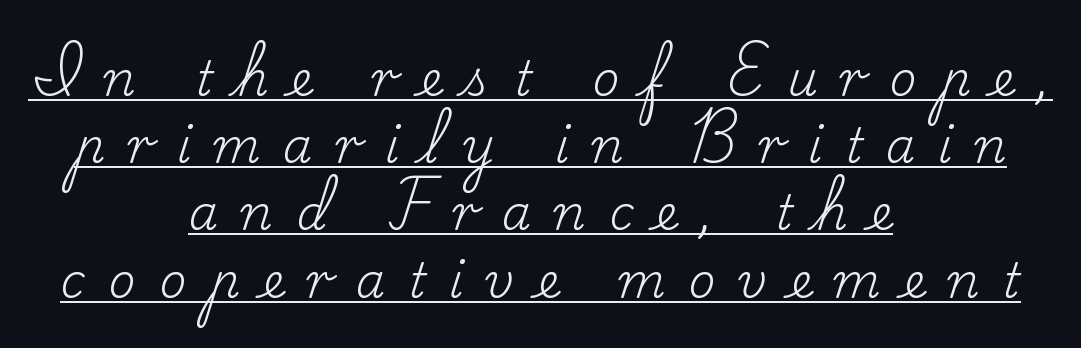
Q: Is the text bold? A: No.
Q: Is the text italic (slanted)? A: Yes.
Q: Is the typeface a serif or a sans-serif typeface? A: Serif.
Q: Is the text underlined? A: Yes.
Q: How is the paragraph aligned? A: Centered.
Q: Is the spacing between letters normal or unusually wide? A: Unusually wide.
Q: Is the spacing between lines tight, normal or loose? A: Normal.
Q: Width (condensed, normal, or wide)? A: Normal.
Q: Stroke contrast? A: Low.
Q: x-height? A: Small.
Q: Monospaced? A: No.
